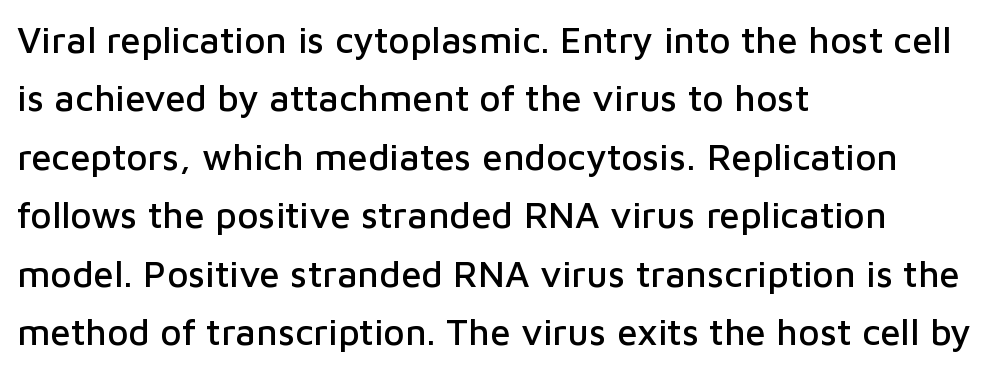
{"serif": "no", "italic": "no", "width": "normal", "stroke_contrast": "low", "x_height": "medium", "monospaced": "no", "underline": "no", "align": "left", "line_spacing": "normal", "line_spacing_ratio": 1.58, "letter_spacing": "normal", "letter_spacing_em": 0.0, "glyph_px": 37}
